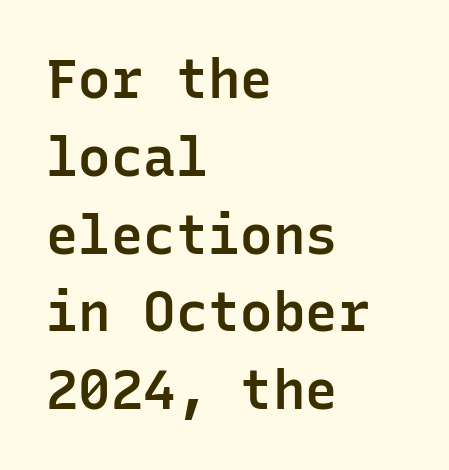
{"serif": "no", "italic": "no", "bold": "semi", "weight": "semibold", "width": "normal", "stroke_contrast": "low", "x_height": "medium", "monospaced": "yes", "underline": "no", "align": "left", "line_spacing": "normal", "line_spacing_ratio": 1.44, "letter_spacing": "normal", "letter_spacing_em": 0.0, "glyph_px": 54}
